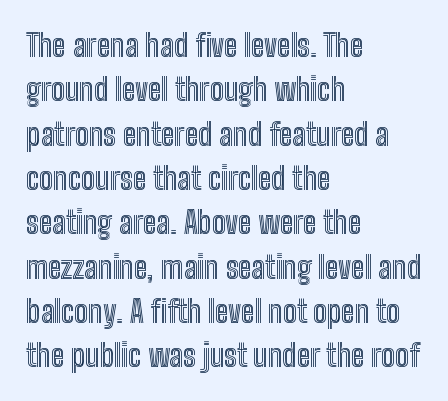
{"italic": "no", "width": "condensed", "x_height": "medium", "monospaced": "no", "underline": "no", "align": "left", "line_spacing": "normal", "line_spacing_ratio": 1.43, "letter_spacing": "normal", "letter_spacing_em": 0.0, "glyph_px": 31}
